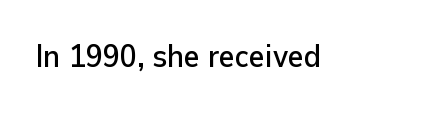
{"serif": "no", "italic": "no", "width": "normal", "stroke_contrast": "low", "x_height": "medium", "monospaced": "no", "underline": "no", "letter_spacing": "normal", "letter_spacing_em": 0.0, "glyph_px": 31}
